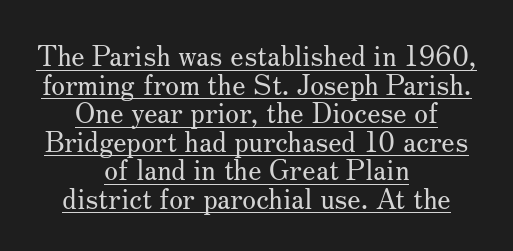
Q: Is the text bold? A: No.
Q: Is the text italic (slanted)? A: No, it is upright.
Q: Is the typeface a serif or a sans-serif typeface? A: Serif.
Q: Is the text underlined? A: Yes.
Q: How is the paragraph aligned? A: Centered.
Q: Is the spacing between letters normal or unusually wide? A: Normal.
Q: Is the spacing between lines tight, normal or loose? A: Tight.
Q: Width (condensed, normal, or wide)? A: Normal.
Q: Stroke contrast? A: Medium.
Q: x-height? A: Small.
Q: Monospaced? A: No.
